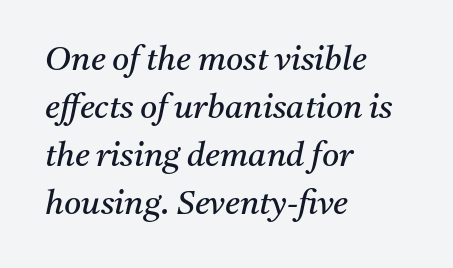
This is not heavy type; no bold has been used. You can tell it's italic because the verticals aren't actually vertical. These lines are composed in type with serifs. This sample is left-justified, so line endings fall wherever the words run out. The gaps between neighbouring characters are ordinary and unremarkable.
